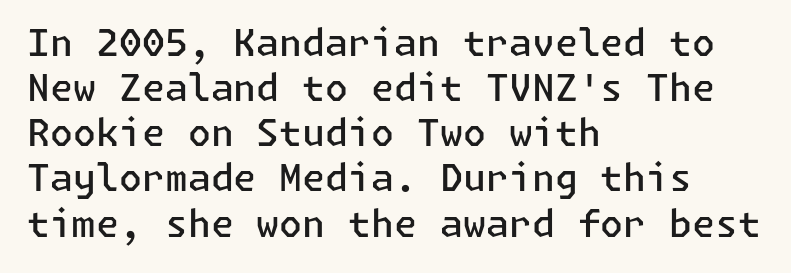
{"serif": "no", "italic": "no", "bold": "semi", "weight": "semibold", "width": "normal", "stroke_contrast": "low", "x_height": "medium", "underline": "no", "align": "left", "line_spacing_ratio": 1.22, "letter_spacing": "normal", "letter_spacing_em": 0.0, "glyph_px": 37}
